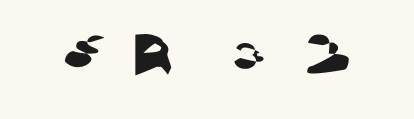
Honestly, the letter spacing is so wide it's the main thing you notice. Letterform terminals end flat and unadorned throughout the passage. Descenders are the only things crossing below the line. Each letter keeps its own natural width here, so spacing adapts to shape.
